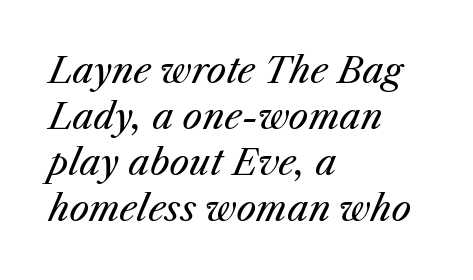
Compared with a typical body face, this is equally light or lighter still. Students, observe: this is what conventionally led text looks like. Compared with a centered layout, this one pins lines to the left instead. Italic? Definitely — the glyphs are oblique. Beneath every word, the page is bare.
